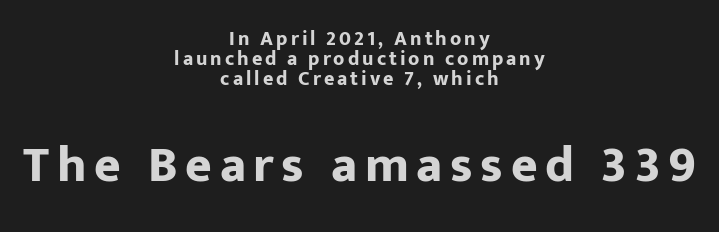
{"serif": "no", "italic": "no", "bold": "yes", "weight": "bold", "width": "normal", "stroke_contrast": "low", "x_height": "medium", "monospaced": "no", "underline": "no", "align": "center", "line_spacing": "tight", "line_spacing_ratio": 1.01, "larger_block": "second", "size_ratio": 2.55, "glyph_px": 51}
